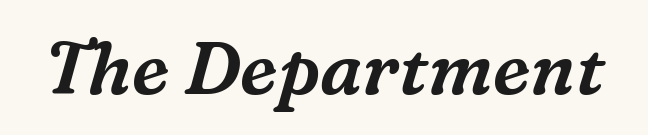
The image shows 73 px serif type, italic (leaning right); set normal letter spacing, not underlined; medium stroke contrast and a medium x-height.
